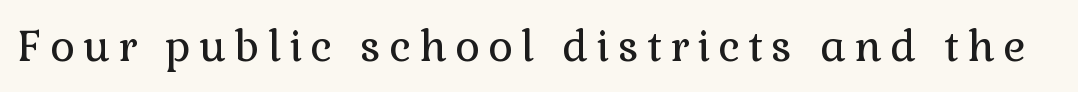
The face looks like a standard text weight, possibly lighter. Quick note: underline off. Is there any slant? The stems are plumb. Serif or sans? Serif — the stroke terminals have little feet.
